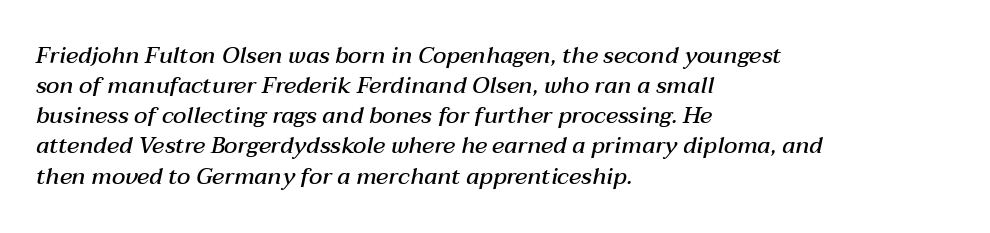
{"italic": "yes", "lean": "right", "slant_degrees": 12, "bold": "semi", "underline": "no", "align": "left", "line_spacing": "normal", "line_spacing_ratio": 1.31, "letter_spacing": "normal", "letter_spacing_em": 0.0, "glyph_px": 23}
